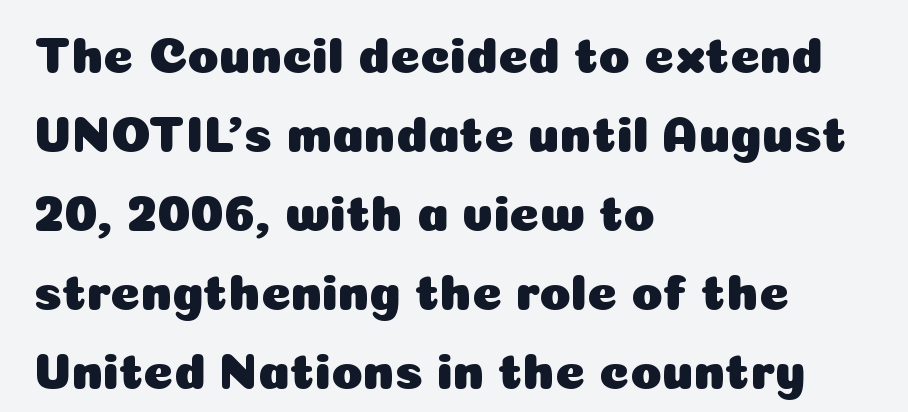
{"serif": "no", "italic": "no", "width": "normal", "stroke_contrast": "low", "x_height": "medium", "monospaced": "no", "underline": "no", "align": "left", "line_spacing": "normal", "line_spacing_ratio": 1.55, "letter_spacing": "normal", "letter_spacing_em": 0.0, "glyph_px": 51}
